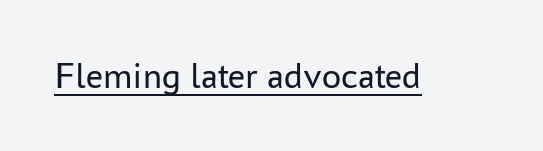
Q: Is the text bold? A: No.
Q: Is the text italic (slanted)? A: No, it is upright.
Q: Is the typeface a serif or a sans-serif typeface? A: Sans-serif.
Q: Is the text underlined? A: Yes.
Q: Is the spacing between letters normal or unusually wide? A: Normal.
Q: Width (condensed, normal, or wide)? A: Normal.
Q: Stroke contrast? A: Low.
Q: x-height? A: Medium.
Q: Monospaced? A: No.
